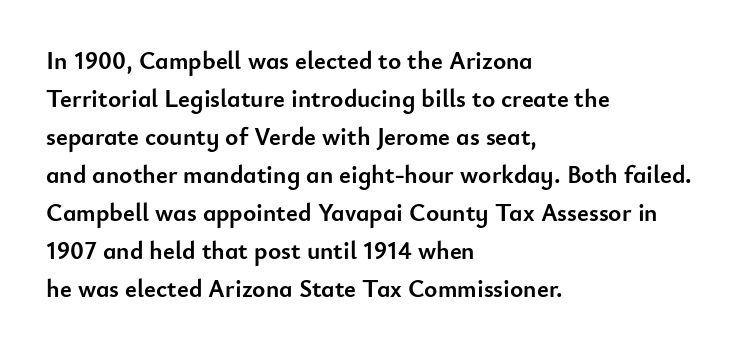
Leftover space on each line is placed entirely after the last word. Normally led — the rows are evenly, conventionally spaced. Type without underlining. Here the glyphs are tracked normally, forming tight word shapes.
